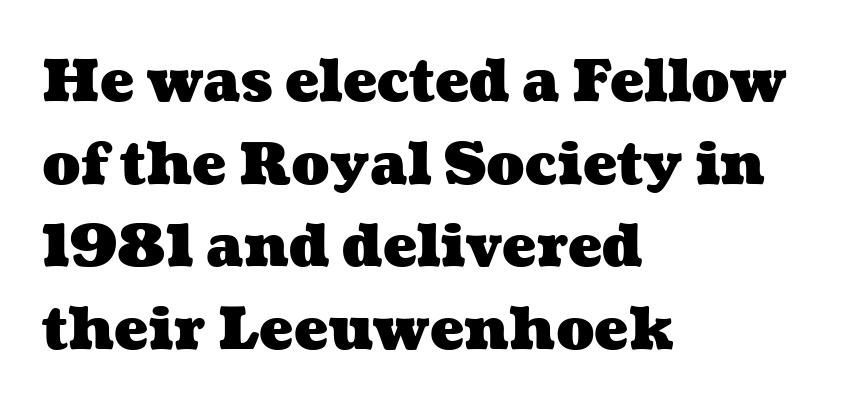
{"bold": "yes", "weight": "heavy", "width": "wide", "stroke_contrast": "medium", "x_height": "medium", "monospaced": "no", "underline": "no", "align": "left", "line_spacing": "normal", "line_spacing_ratio": 1.45, "letter_spacing": "normal", "letter_spacing_em": 0.0, "glyph_px": 57}
